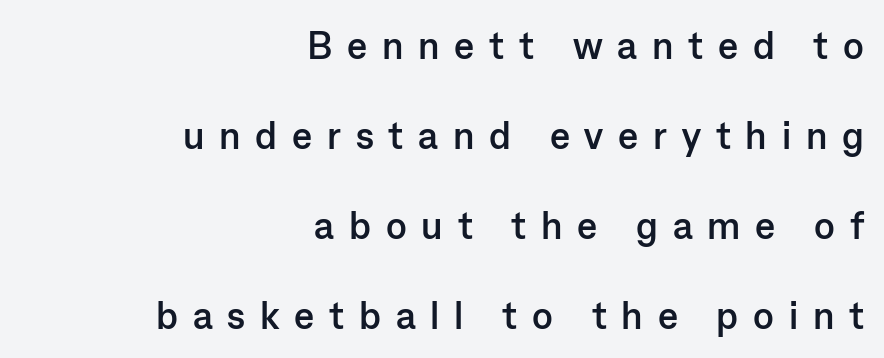
The image shows 38 px semibold sans-serif type, upright; set right-aligned, loose line spacing (2.37x), unusually wide letter spacing (+0.39 em), not underlined; low stroke contrast and a medium x-height.
